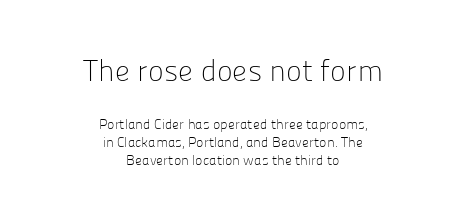
The strokes carry an ordinary text weight at most. Short and long lines alike share a common midpoint. Block one is the big one; block two sits smaller underneath. Characters follow at the spacing the type designer built in. Spacing verdict: proportional, widths tailored to each character. The zone under the glyphs is completely vacant.
